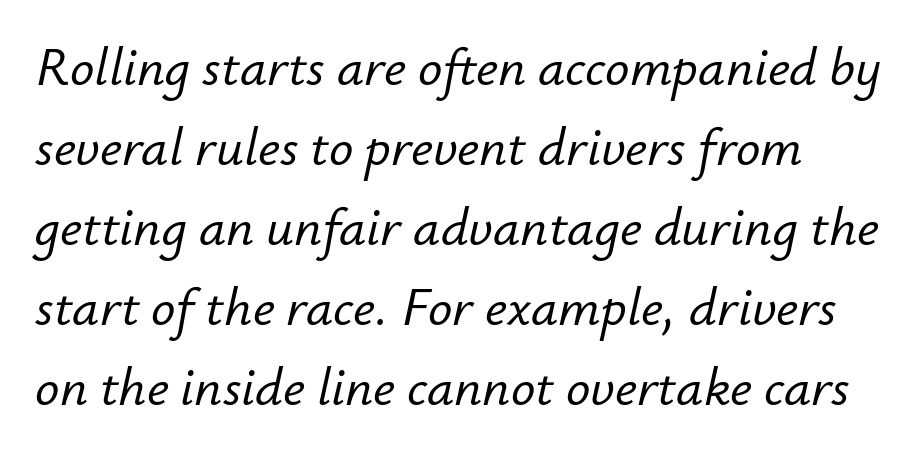
{"italic": "yes", "lean": "right", "slant_degrees": 12, "width": "normal", "stroke_contrast": "low", "x_height": "small", "monospaced": "no", "underline": "no", "line_spacing": "normal", "line_spacing_ratio": 1.48, "letter_spacing": "normal", "letter_spacing_em": 0.0, "glyph_px": 54}
